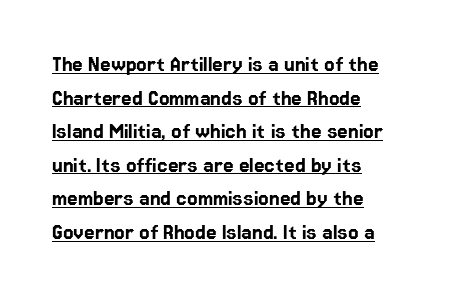
{"italic": "no", "underline": "yes", "align": "left", "line_spacing": "normal", "line_spacing_ratio": 1.4, "letter_spacing": "normal", "letter_spacing_em": 0.0, "glyph_px": 24}
